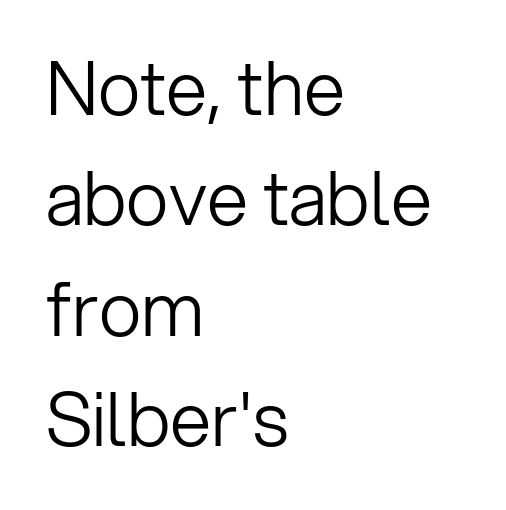
{"serif": "no", "italic": "no", "bold": "no", "weight": "light", "width": "normal", "stroke_contrast": "low", "x_height": "medium", "monospaced": "no", "underline": "no", "align": "left", "line_spacing": "normal", "line_spacing_ratio": 1.49, "letter_spacing": "normal", "letter_spacing_em": 0.0, "glyph_px": 74}
